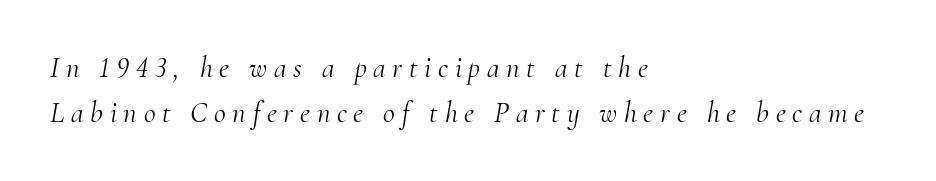
{"serif": "yes", "italic": "yes", "lean": "right", "slant_degrees": 10, "bold": "no", "weight": "light", "width": "normal", "stroke_contrast": "medium", "x_height": "small", "monospaced": "no", "underline": "no", "align": "left", "line_spacing": "normal", "line_spacing_ratio": 1.55, "letter_spacing": "wide", "letter_spacing_em": 0.23, "glyph_px": 29}
